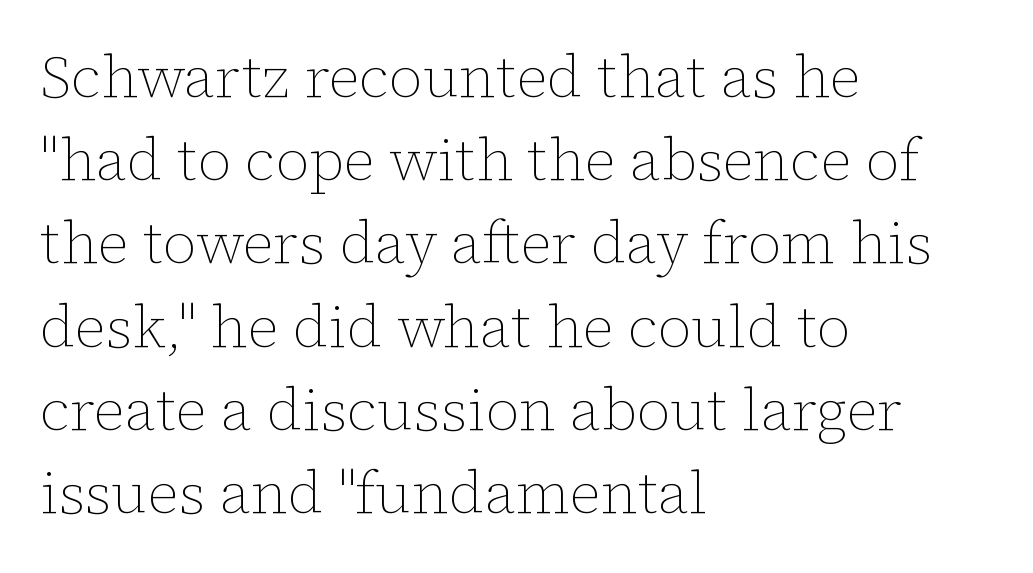
{"italic": "no", "bold": "no", "weight": "thin", "width": "normal", "stroke_contrast": "low", "x_height": "medium", "monospaced": "no", "underline": "no", "align": "left", "line_spacing": "normal", "line_spacing_ratio": 1.41, "letter_spacing": "normal", "letter_spacing_em": 0.0, "glyph_px": 59}
